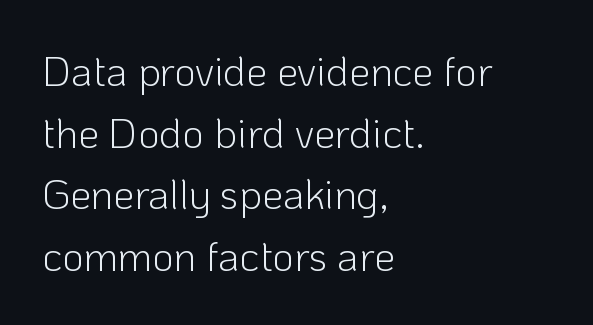
Q: Is the text bold? A: No.
Q: Is the text italic (slanted)? A: No, it is upright.
Q: Is the typeface a serif or a sans-serif typeface? A: Sans-serif.
Q: Is the text underlined? A: No.
Q: How is the paragraph aligned? A: Left-aligned.
Q: Is the spacing between letters normal or unusually wide? A: Normal.
Q: Is the spacing between lines tight, normal or loose? A: Normal.
Q: Width (condensed, normal, or wide)? A: Normal.
Q: Stroke contrast? A: Low.
Q: x-height? A: Medium.
Q: Monospaced? A: No.
